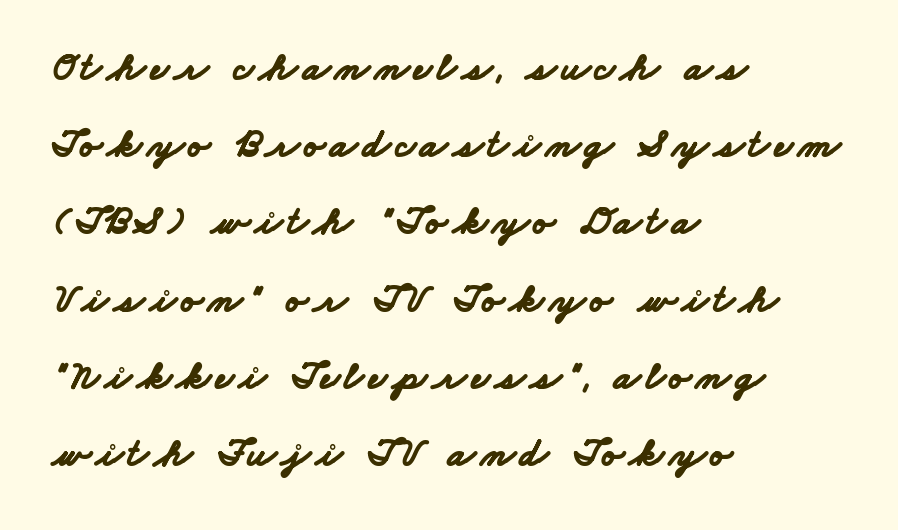
A typesetter would label this face a sans. This sample trades compactness for vertical openness between lines. Weight: bold. Teacher's note: observe the even left margin — that is flush-left alignment.
